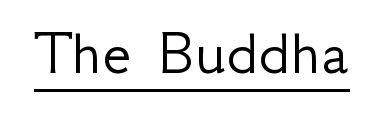
The font sits on the lighter half of the weight spectrum, regular included. Is this a fixed-width face? No — the glyphs have proportional, varying widths. When letters stand straight like this, we call the style roman or upright. The type family on display is of the sans-serif kind.
